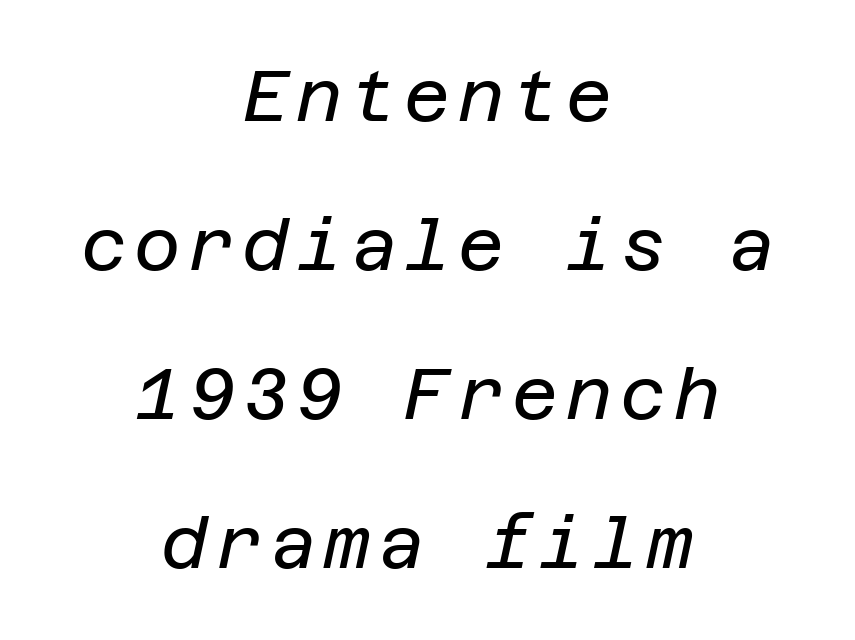
Beneath every word, the page is bare. Notice the wide empty band between every row — that's loose leading. These glyphs show unthickened strokes, regular width or finer. Looking at the ascenders, they clearly lean. Visually the block forms a symmetrical silhouette, jagged on both flanks.
